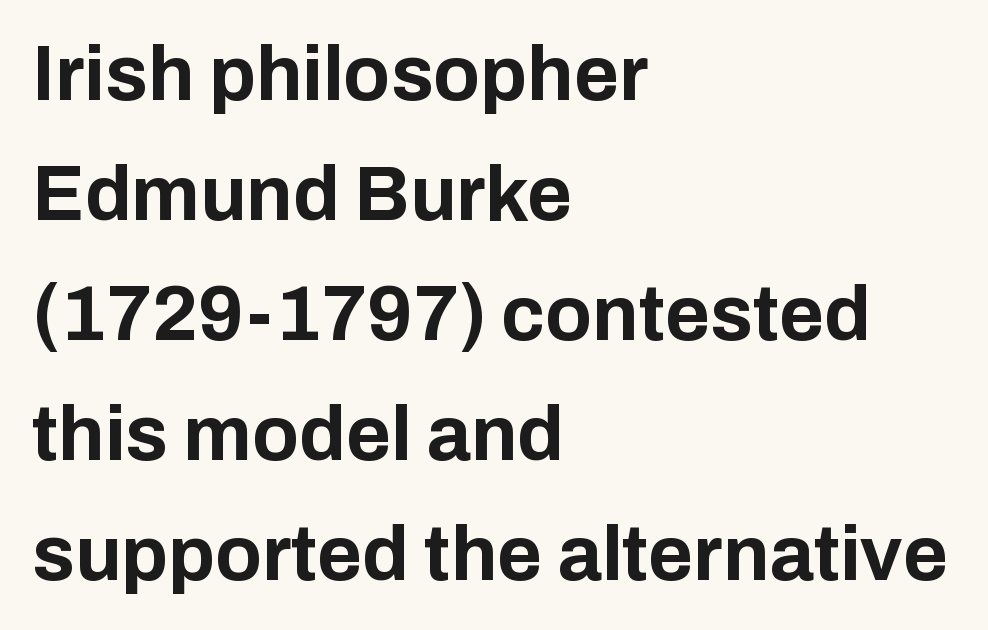
The image shows 77 px bold sans-serif type, upright; set left-aligned, normal line spacing (1.56x), normal letter spacing, not underlined; low stroke contrast and a medium x-height.
